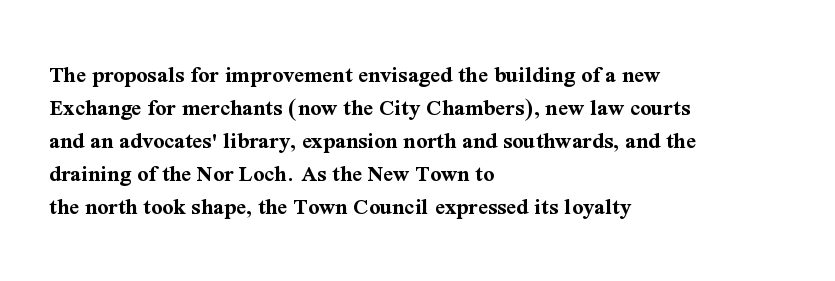
Q: Is the text bold? A: Yes.
Q: Is the text italic (slanted)? A: No, it is upright.
Q: Is the text underlined? A: No.
Q: How is the paragraph aligned? A: Left-aligned.
Q: Is the spacing between letters normal or unusually wide? A: Normal.
Q: Is the spacing between lines tight, normal or loose? A: Normal.
